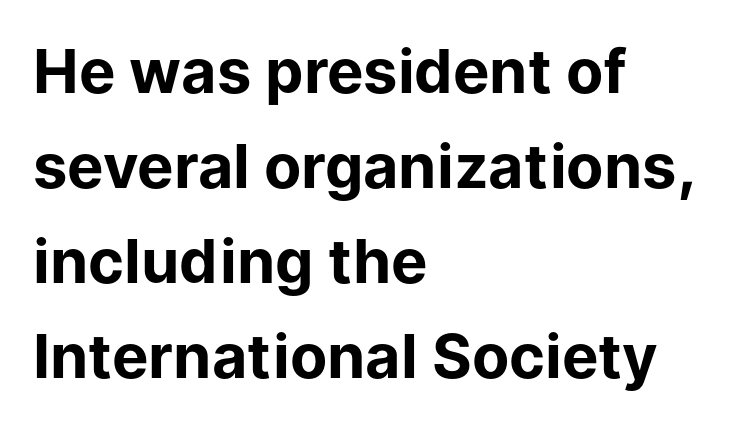
Q: Is the text bold? A: Yes.
Q: Is the text italic (slanted)? A: No, it is upright.
Q: Is the typeface a serif or a sans-serif typeface? A: Sans-serif.
Q: Is the text underlined? A: No.
Q: How is the paragraph aligned? A: Left-aligned.
Q: Is the spacing between letters normal or unusually wide? A: Normal.
Q: Is the spacing between lines tight, normal or loose? A: Normal.
Q: Width (condensed, normal, or wide)? A: Normal.
Q: Stroke contrast? A: Low.
Q: x-height? A: Medium.
Q: Monospaced? A: No.
